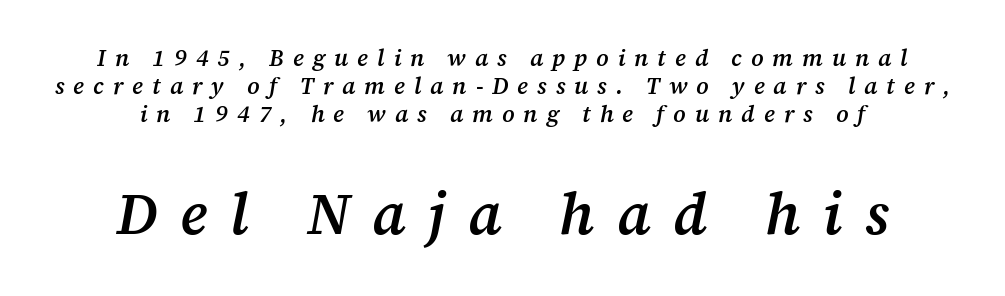
Q: Is the text bold? A: Semi-bold.
Q: Is the text italic (slanted)? A: Yes, it leans right by about 12 degrees.
Q: Is the typeface a serif or a sans-serif typeface? A: Serif.
Q: Is the text underlined? A: No.
Q: How is the paragraph aligned? A: Centered.
Q: Is the spacing between letters normal or unusually wide? A: Unusually wide.
Q: Which block of text is set in a larger size, the first (top) or the second (bottom)? A: The second (bottom) one.
Q: Width (condensed, normal, or wide)? A: Normal.
Q: Stroke contrast? A: Medium.
Q: x-height? A: Medium.
Q: Monospaced? A: No.
